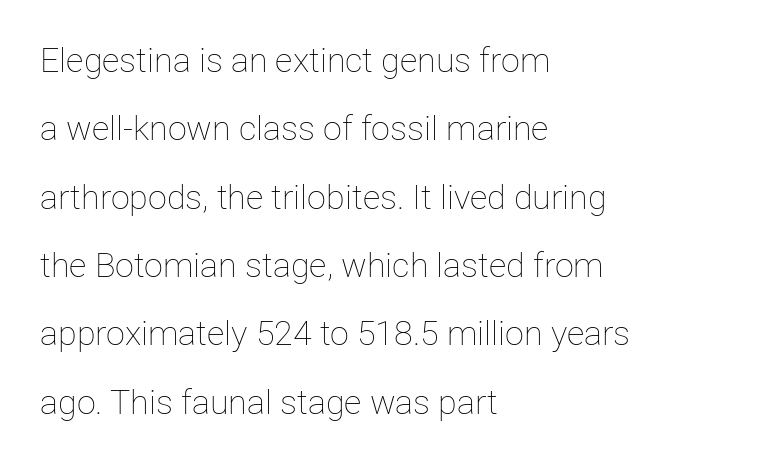
Q: Is the text bold? A: No.
Q: Is the text italic (slanted)? A: No, it is upright.
Q: Is the text underlined? A: No.
Q: How is the paragraph aligned? A: Left-aligned.
Q: Is the spacing between letters normal or unusually wide? A: Normal.
Q: Is the spacing between lines tight, normal or loose? A: Loose.
Q: Width (condensed, normal, or wide)? A: Normal.
Q: Stroke contrast? A: Low.
Q: x-height? A: Medium.
Q: Monospaced? A: No.
